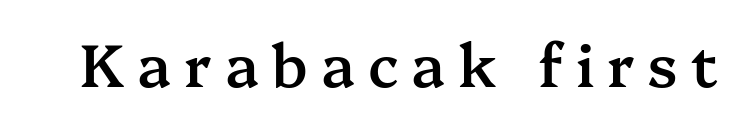
{"serif": "yes", "italic": "no", "bold": "semi", "weight": "semibold", "width": "normal", "stroke_contrast": "medium", "x_height": "medium", "monospaced": "no", "underline": "no", "letter_spacing": "wide", "letter_spacing_em": 0.22, "glyph_px": 59}
